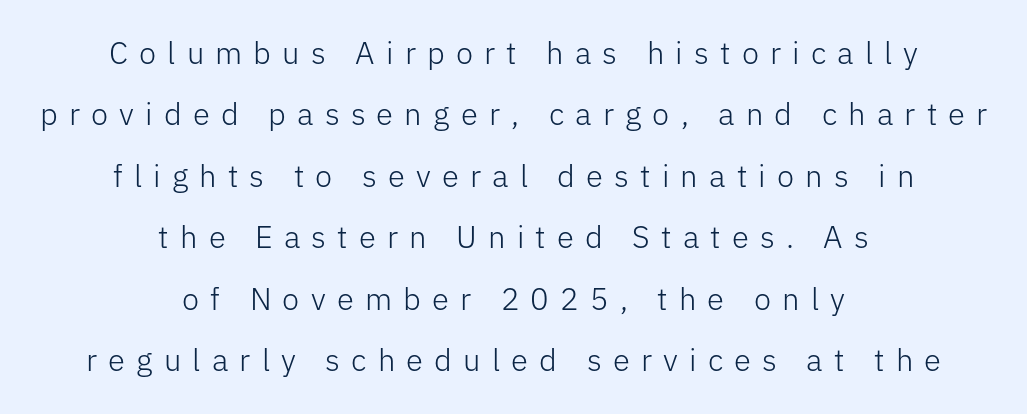
The line texture is sparse and dotted thanks to wide tracking. The rendering uses natural spacing where letterforms have individual widths. Check under the words: just untouched page. Quick note: interline space is abundant. The letterforms sit at book weight or below.
